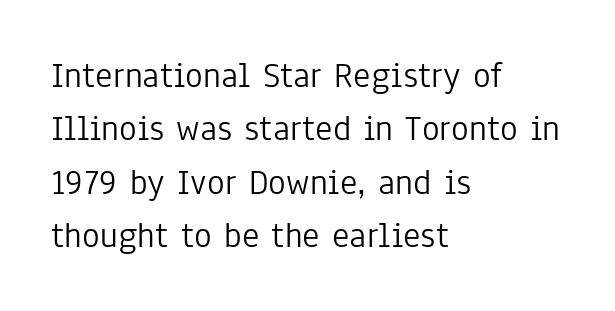
You can tell from the bare stems that sans-serif type was used. The ragged edge is on the right, which tells us the setting is flush left. The face used here is proportionally spaced, like ordinary book or web type. How would I describe the line gaps? Plain and ordinary. The specimen reads as upright at a glance.
